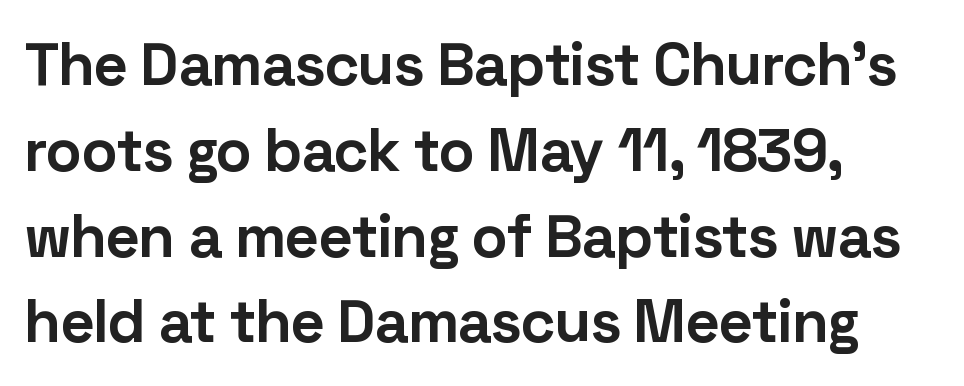
{"serif": "no", "italic": "no", "bold": "yes", "weight": "bold", "width": "normal", "stroke_contrast": "low", "x_height": "medium", "monospaced": "no", "underline": "no", "align": "left", "line_spacing": "normal", "line_spacing_ratio": 1.43, "letter_spacing": "normal", "letter_spacing_em": 0.0, "glyph_px": 60}
